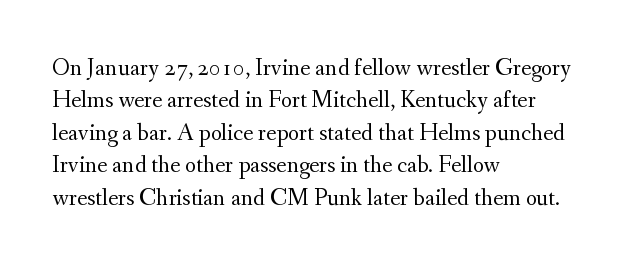
The typesetter chose a ragged-right arrangement here. In terms of letterspacing, this is plain default setting. Descenders hang freely into open space. A typesetter would call this leading conventional body-copy spacing. Stems and bowls with no extra thickness — not bold.
